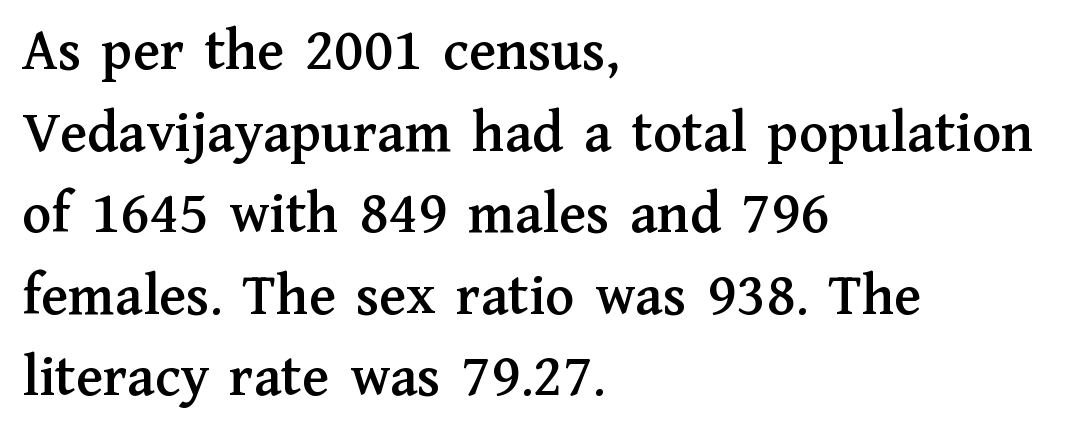
{"serif": "yes", "italic": "no", "width": "normal", "stroke_contrast": "medium", "x_height": "medium", "monospaced": "no", "underline": "no", "align": "left", "line_spacing": "normal", "line_spacing_ratio": 1.36, "letter_spacing": "normal", "letter_spacing_em": 0.0, "glyph_px": 60}
